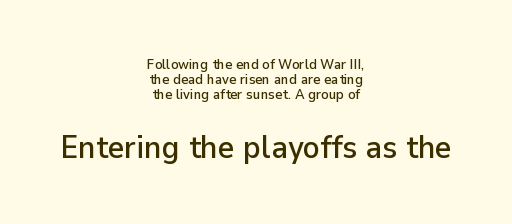
Q: Is the text italic (slanted)? A: No, it is upright.
Q: Is the typeface a serif or a sans-serif typeface? A: Sans-serif.
Q: Is the text underlined? A: No.
Q: How is the paragraph aligned? A: Centered.
Q: Is the spacing between letters normal or unusually wide? A: Normal.
Q: Is the spacing between lines tight, normal or loose? A: Tight.
Q: Which block of text is set in a larger size, the first (top) or the second (bottom)? A: The second (bottom) one.
Q: Width (condensed, normal, or wide)? A: Normal.
Q: Stroke contrast? A: Low.
Q: x-height? A: Medium.
Q: Monospaced? A: No.
